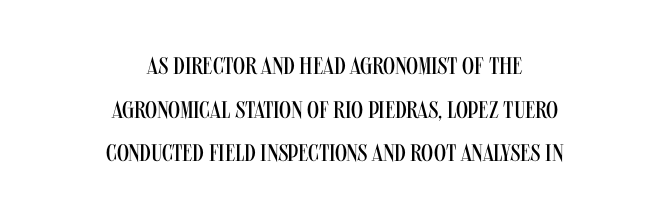
The image shows 24 px text type, upright; set centered, line spacing 1.82x, normal letter spacing, not underlined.
